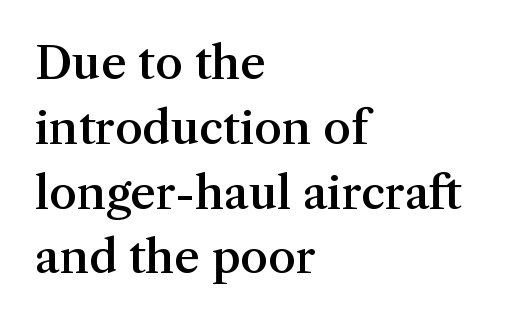
Is the block centered? No — it sits flush against the left margin. Reading down the column, the eye jumps a familiar distance to each next line. In terms of letterform style, serifs are clearly present. Rule under the text: the space is simply empty. Every stem runs plumb, perpendicular to the baseline.
